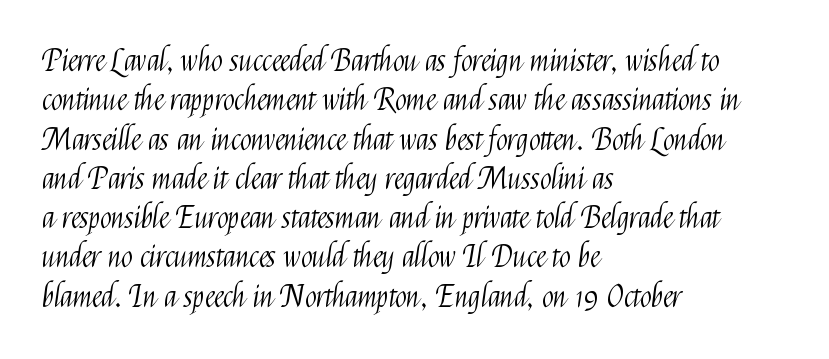
The image shows 30 px light, condensed sans-serif type; set left-aligned, normal line spacing (1.31x), normal letter spacing, not underlined; medium stroke contrast and a medium x-height.
